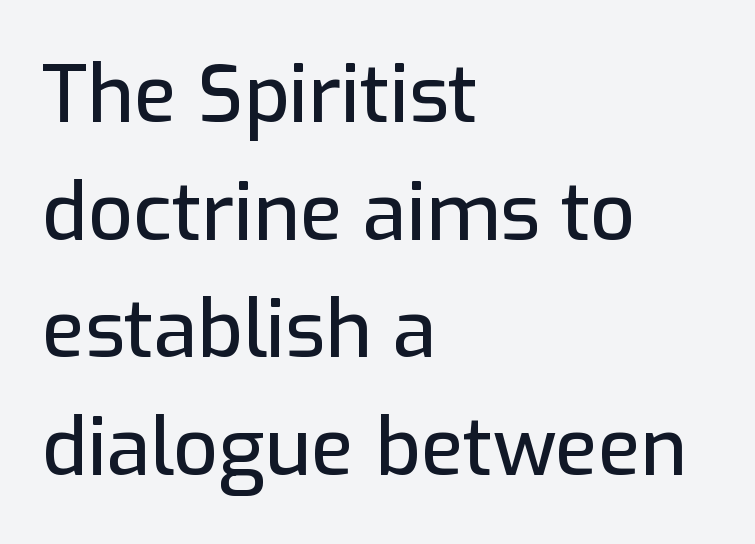
Q: Is the text italic (slanted)? A: No, it is upright.
Q: Is the typeface a serif or a sans-serif typeface? A: Sans-serif.
Q: Is the text underlined? A: No.
Q: How is the paragraph aligned? A: Left-aligned.
Q: Is the spacing between letters normal or unusually wide? A: Normal.
Q: Is the spacing between lines tight, normal or loose? A: Normal.
Q: Width (condensed, normal, or wide)? A: Normal.
Q: Stroke contrast? A: Low.
Q: x-height? A: Medium.
Q: Monospaced? A: No.
